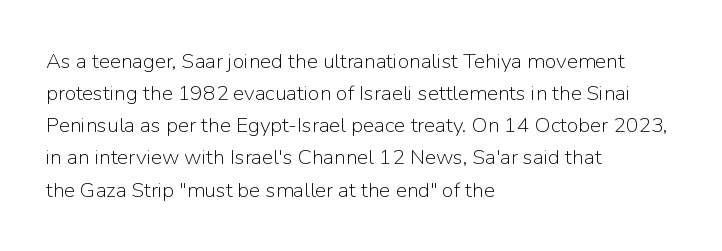
The image shows 21 px text type, upright; set left-aligned, normal line spacing (1.53x), normal letter spacing, not underlined.
